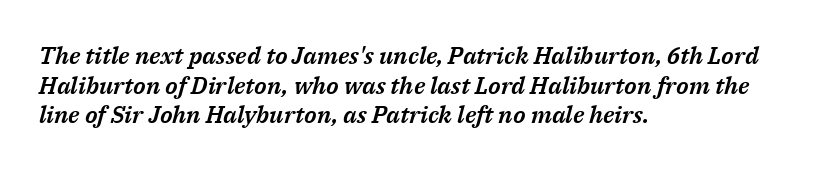
Q: Is the text italic (slanted)? A: Yes, it leans right by about 14 degrees.
Q: Is the text underlined? A: No.
Q: How is the paragraph aligned? A: Left-aligned.
Q: Is the spacing between letters normal or unusually wide? A: Normal.
